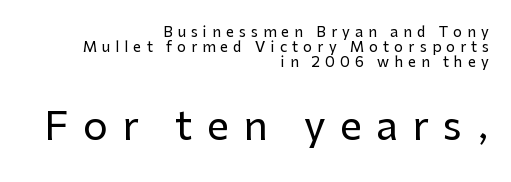
The image shows 39 px sans-serif type, upright; set right-aligned, tight line spacing (1.08x), unusually wide letter spacing (+0.37 em), not underlined; the second (bottom) block is 2.79x larger; low stroke contrast and a medium x-height.
